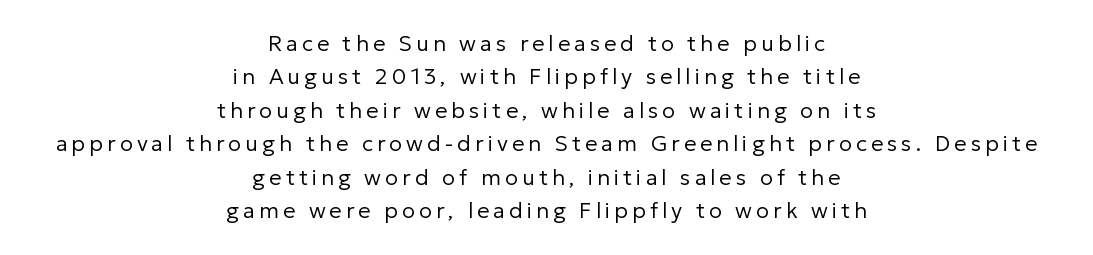
{"italic": "no", "bold": "no", "underline": "no", "align": "center", "line_spacing": "normal", "line_spacing_ratio": 1.52, "glyph_px": 22}
